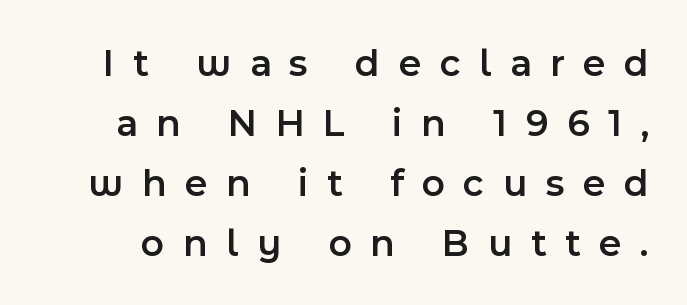
Q: Is the text bold? A: Semi-bold.
Q: Is the text italic (slanted)? A: No, it is upright.
Q: Is the typeface a serif or a sans-serif typeface? A: Sans-serif.
Q: Is the text underlined? A: No.
Q: Is the spacing between letters normal or unusually wide? A: Unusually wide.
Q: Is the spacing between lines tight, normal or loose? A: Normal.
Q: Width (condensed, normal, or wide)? A: Normal.
Q: x-height? A: Medium.
Q: Monospaced? A: No.
